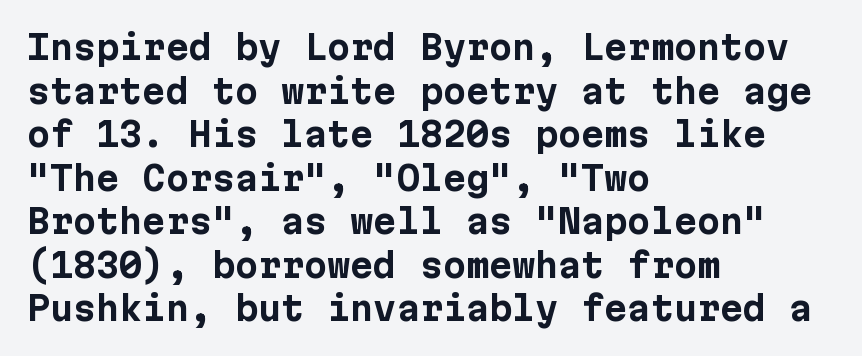
Posture: straight, roman, zero tilt. Compared with a centered layout, this one pins lines to the left instead. A full-strength bold gives these letters their thick strokes. Spacing between characters is what you'd get straight out of the box. The designer left line spacing at the default. You can tell from the bare stems that sans-serif type was used.
